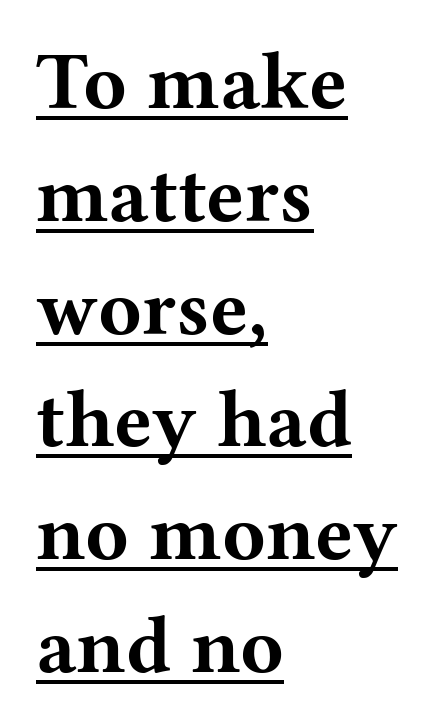
{"serif": "yes", "italic": "no", "bold": "yes", "weight": "bold", "width": "wide", "stroke_contrast": "medium", "x_height": "medium", "monospaced": "no", "underline": "yes", "align": "left", "line_spacing": "normal", "line_spacing_ratio": 1.41, "letter_spacing": "normal", "letter_spacing_em": 0.0, "glyph_px": 80}
